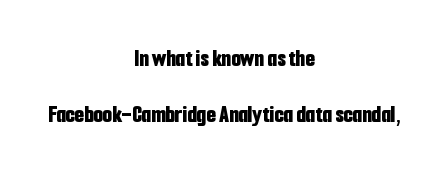
Q: Is the text bold? A: Yes.
Q: Is the text italic (slanted)? A: No, it is upright.
Q: Is the text underlined? A: No.
Q: How is the paragraph aligned? A: Centered.
Q: Is the spacing between letters normal or unusually wide? A: Normal.
Q: Is the spacing between lines tight, normal or loose? A: Loose.
